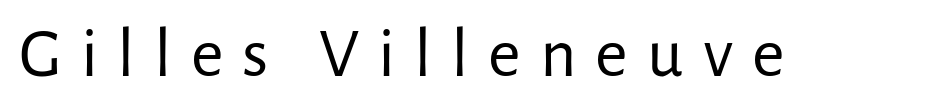
The image shows 71 px regular-weight sans-serif type, upright; set unusually wide letter spacing (+0.27 em), not underlined; low stroke contrast and a medium x-height.
